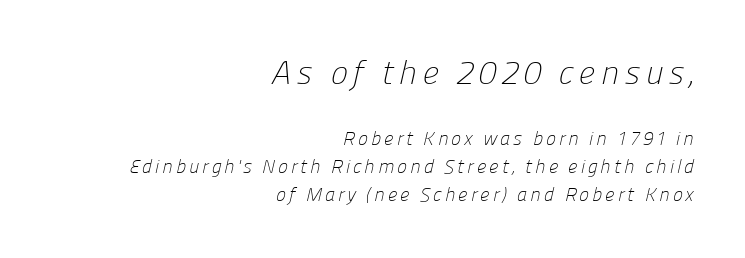
Q: Is the text bold? A: No.
Q: Is the typeface a serif or a sans-serif typeface? A: Sans-serif.
Q: Is the text underlined? A: No.
Q: How is the paragraph aligned? A: Right-aligned.
Q: Is the spacing between lines tight, normal or loose? A: Normal.
Q: Which block of text is set in a larger size, the first (top) or the second (bottom)? A: The first (top) one.
Q: Width (condensed, normal, or wide)? A: Normal.
Q: Stroke contrast? A: Low.
Q: x-height? A: Medium.
Q: Monospaced? A: No.
